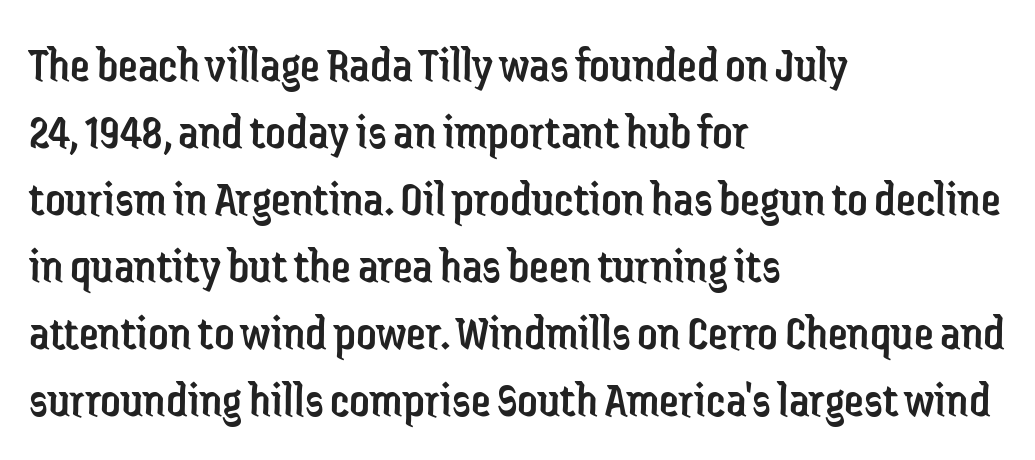
Observe the ordinary spacing: letters are neighbours, not strangers. No extra ink here — the face is not bold. Left-aligned paragraph, ragged on the right. This block has exactly the height ordinary leading produces. Tall strokes in this sample are plumb rather than angled. Letters rest on an invisible, unmarked baseline.
